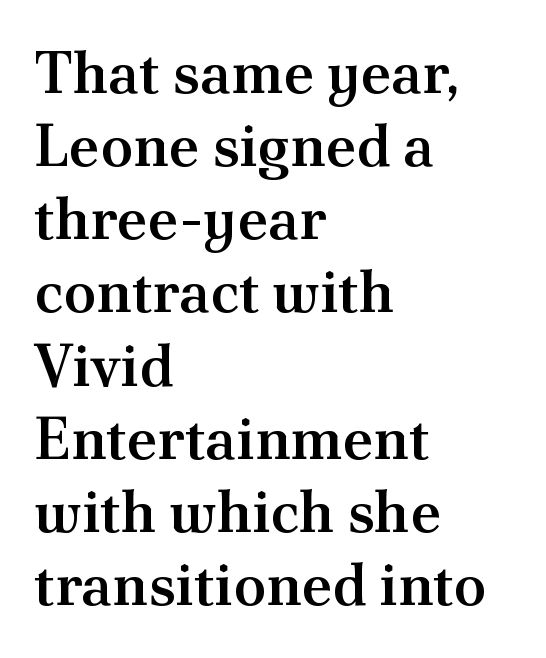
Alignment: flush left. The font's upright variant was chosen for this text. The type family on display is of the serif kind. Slightly chunky letters — semibold, I'd say, not full bold. A typesetter would call this proportional, since set widths differ per character.
